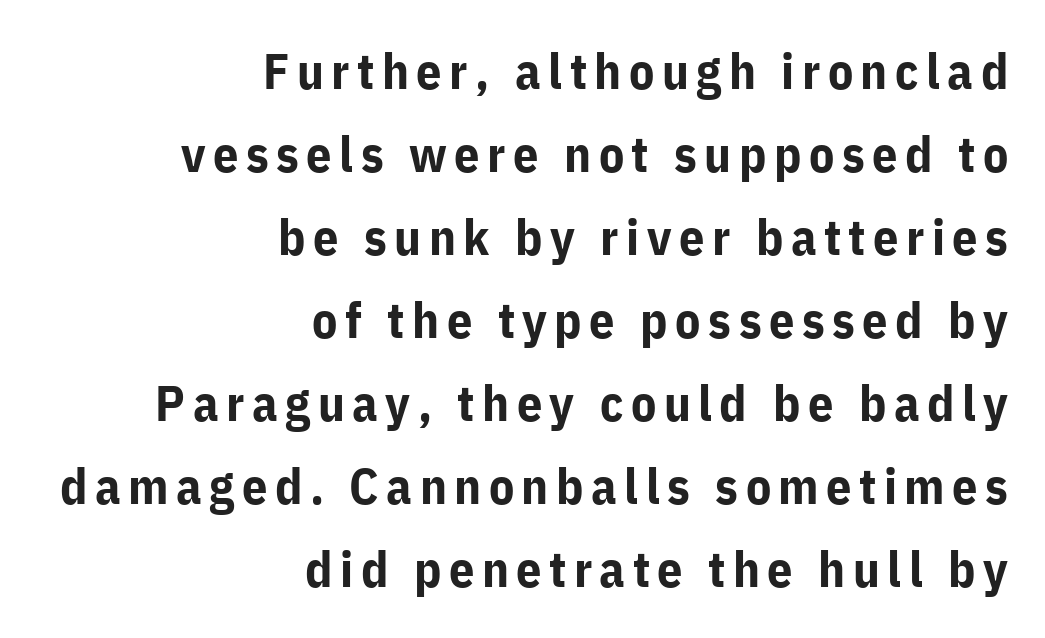
The image shows 50 px bold sans-serif type, upright; set right-aligned, normal line spacing (1.66x), not underlined; low stroke contrast and a medium x-height.
